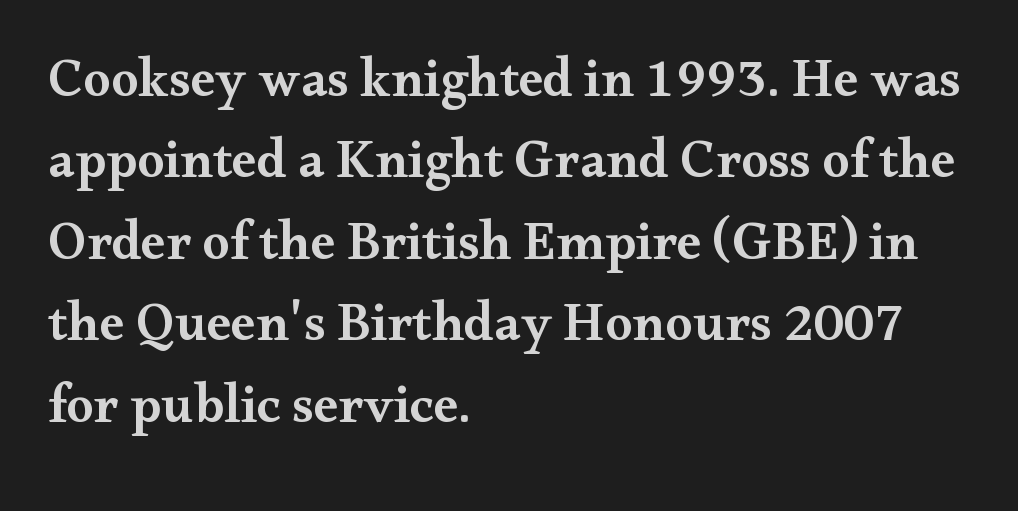
{"serif": "yes", "italic": "no", "bold": "semi", "weight": "semibold", "width": "wide", "stroke_contrast": "medium", "x_height": "small", "monospaced": "no", "underline": "no", "align": "left", "line_spacing": "normal", "line_spacing_ratio": 1.48, "letter_spacing": "normal", "letter_spacing_em": 0.0, "glyph_px": 55}
